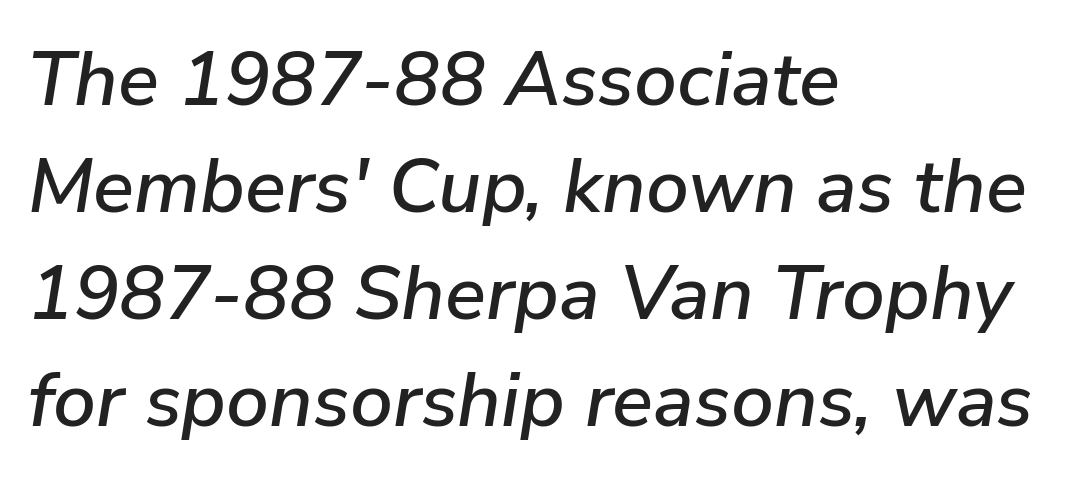
The image shows 76 px text type, italic (leaning right); set left-aligned, normal line spacing (1.41x), normal letter spacing, not underlined; low stroke contrast and a medium x-height.
